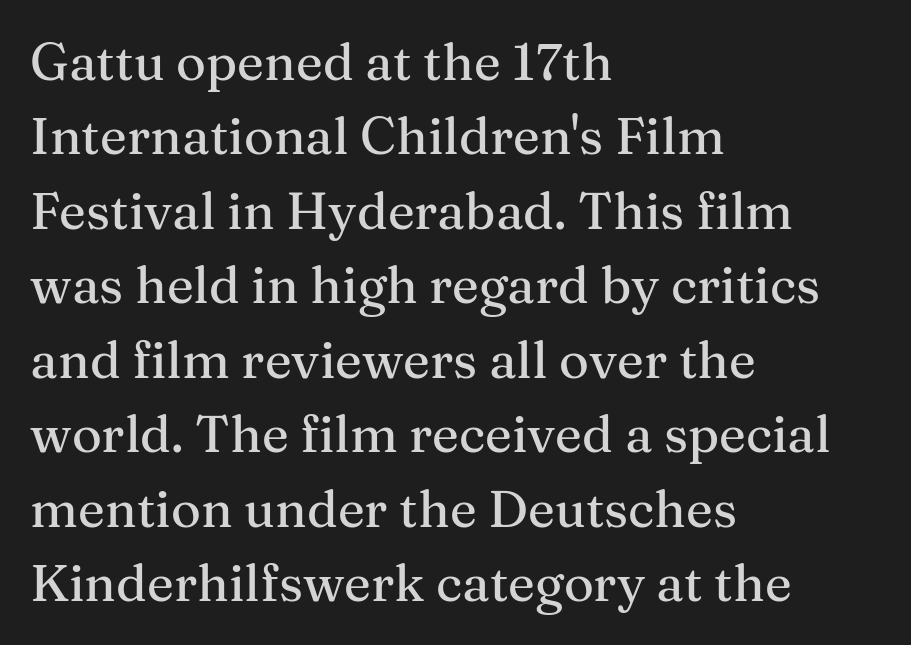
The image shows 51 px serif type, upright; set left-aligned, normal line spacing (1.46x), normal letter spacing, not underlined; medium stroke contrast and a medium x-height.
